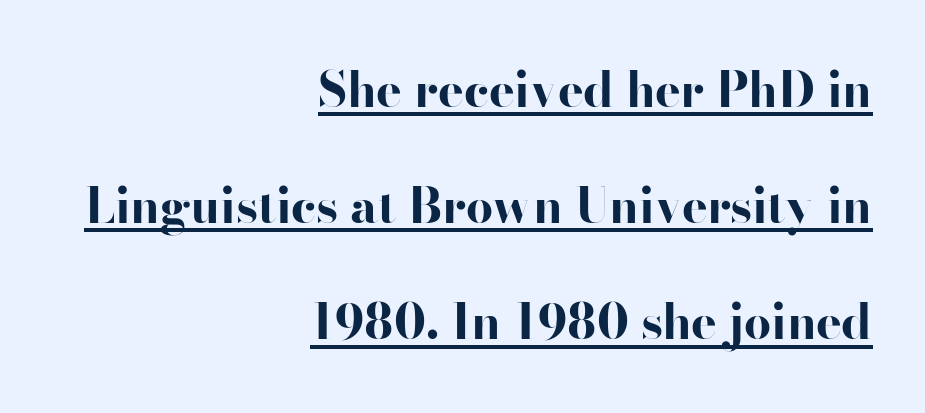
Q: Is the text bold? A: Yes.
Q: Is the text italic (slanted)? A: No, it is upright.
Q: Is the typeface a serif or a sans-serif typeface? A: Sans-serif.
Q: Is the text underlined? A: Yes.
Q: How is the paragraph aligned? A: Right-aligned.
Q: Is the spacing between letters normal or unusually wide? A: Normal.
Q: Is the spacing between lines tight, normal or loose? A: Loose.
Q: Width (condensed, normal, or wide)? A: Wide.
Q: Stroke contrast? A: High.
Q: x-height? A: Small.
Q: Monospaced? A: No.
